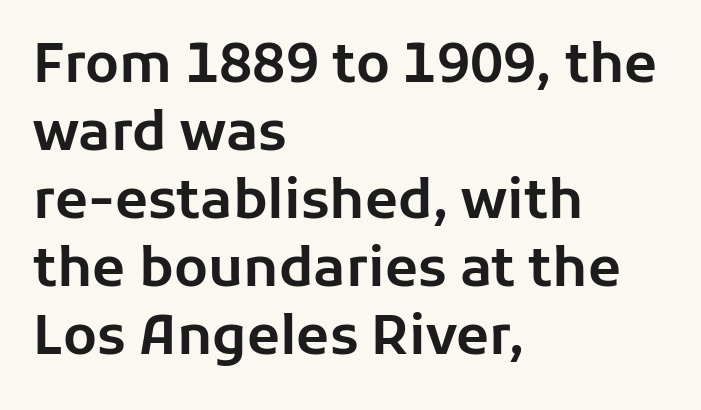
{"serif": "no", "italic": "no", "width": "normal", "stroke_contrast": "low", "x_height": "medium", "monospaced": "no", "underline": "no", "align": "left", "line_spacing": "normal", "line_spacing_ratio": 1.26, "letter_spacing": "normal", "letter_spacing_em": 0.0, "glyph_px": 54}
